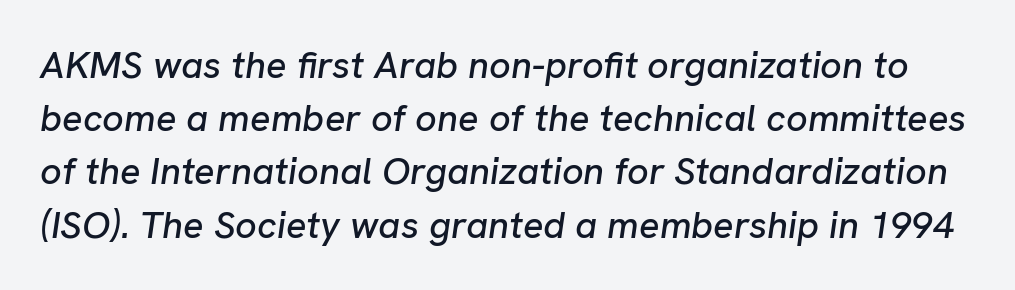
Q: Is the text italic (slanted)? A: Yes, it leans right by about 8 degrees.
Q: Is the text underlined? A: No.
Q: Is the spacing between letters normal or unusually wide? A: Normal.
Q: Is the spacing between lines tight, normal or loose? A: Normal.
Q: Width (condensed, normal, or wide)? A: Normal.
Q: Stroke contrast? A: Low.
Q: x-height? A: Medium.
Q: Monospaced? A: No.
